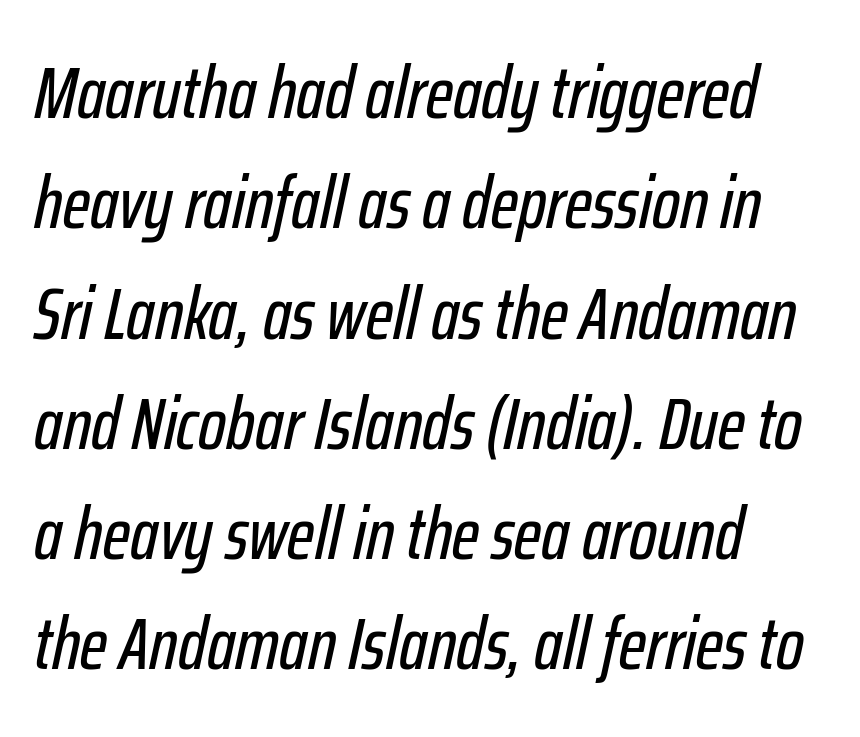
The image shows 74 px condensed type, italic (leaning right); set left-aligned, normal line spacing (1.49x), normal letter spacing, not underlined; low stroke contrast and a medium x-height.
